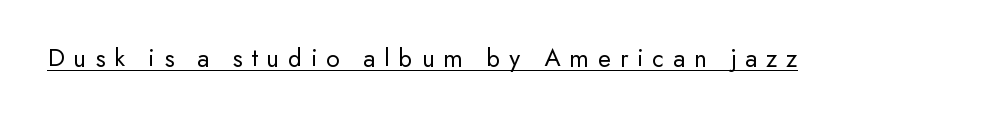
The image shows 26 px text type, upright; set unusually wide letter spacing (+0.35 em), underlined.
